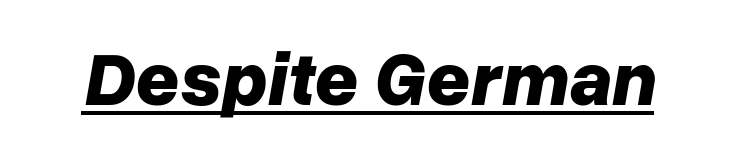
The image shows 76 px bold type, italic (leaning right); set normal letter spacing, underlined; low stroke contrast and a medium x-height.
